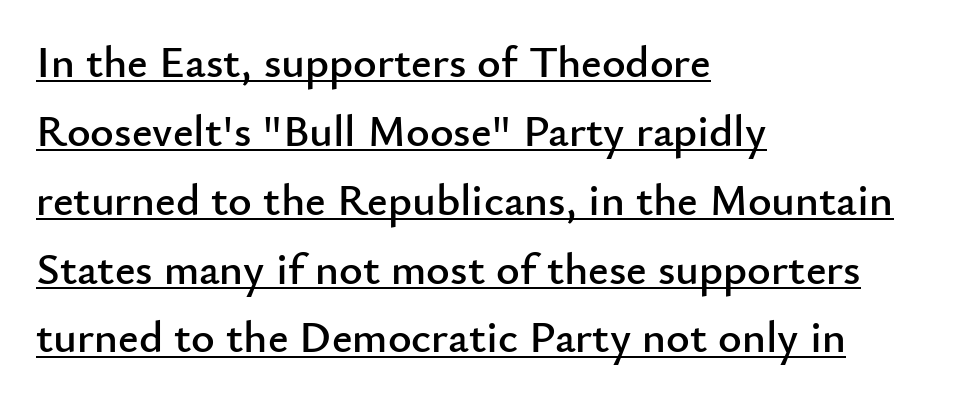
Q: Is the text italic (slanted)? A: No, it is upright.
Q: Is the typeface a serif or a sans-serif typeface? A: Sans-serif.
Q: Is the text underlined? A: Yes.
Q: How is the paragraph aligned? A: Left-aligned.
Q: Is the spacing between letters normal or unusually wide? A: Normal.
Q: Is the spacing between lines tight, normal or loose? A: Normal.
Q: Width (condensed, normal, or wide)? A: Normal.
Q: Stroke contrast? A: Low.
Q: x-height? A: Small.
Q: Monospaced? A: No.
